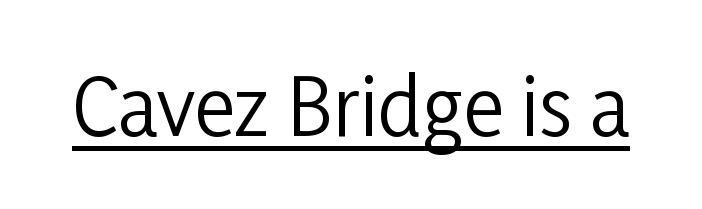
The image shows 78 px regular-weight, condensed sans-serif type, upright; set normal letter spacing, underlined; low stroke contrast and a medium x-height.
